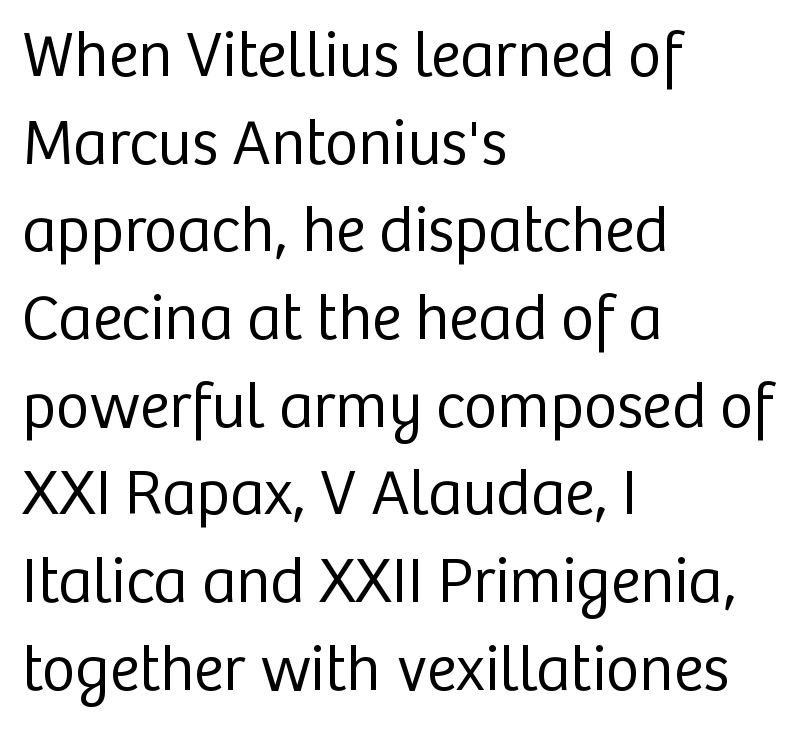
Q: Is the text bold? A: No.
Q: Is the text italic (slanted)? A: No, it is upright.
Q: Is the typeface a serif or a sans-serif typeface? A: Sans-serif.
Q: Is the text underlined? A: No.
Q: How is the paragraph aligned? A: Left-aligned.
Q: Is the spacing between letters normal or unusually wide? A: Normal.
Q: Is the spacing between lines tight, normal or loose? A: Normal.
Q: Width (condensed, normal, or wide)? A: Normal.
Q: Stroke contrast? A: Low.
Q: x-height? A: Medium.
Q: Monospaced? A: No.
